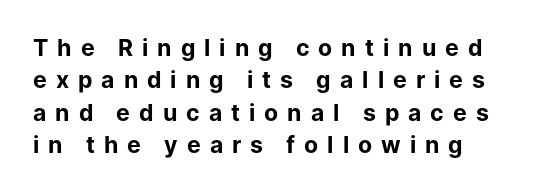
Q: Is the text bold? A: Yes.
Q: Is the text italic (slanted)? A: No, it is upright.
Q: Is the text underlined? A: No.
Q: How is the paragraph aligned? A: Left-aligned.
Q: Is the spacing between letters normal or unusually wide? A: Unusually wide.
Q: Is the spacing between lines tight, normal or loose? A: Normal.
